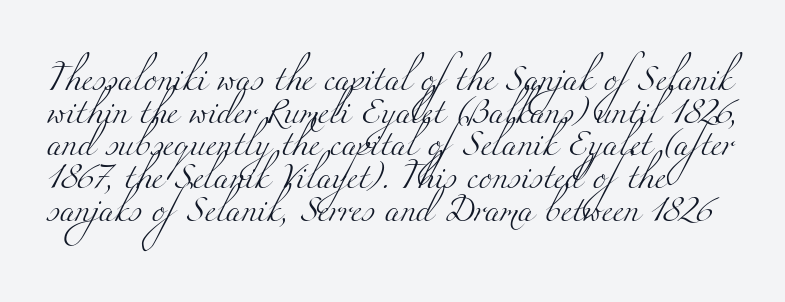
{"bold": "no", "underline": "no", "align": "left", "line_spacing": "normal", "line_spacing_ratio": 1.31, "letter_spacing": "normal", "letter_spacing_em": 0.0, "glyph_px": 25}
